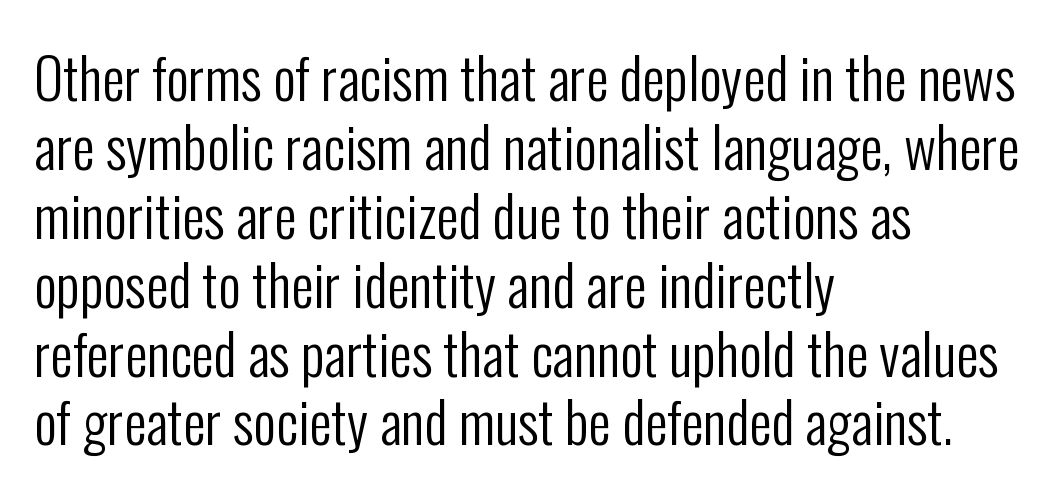
Q: Is the text bold? A: No.
Q: Is the text italic (slanted)? A: No, it is upright.
Q: Is the typeface a serif or a sans-serif typeface? A: Sans-serif.
Q: Is the text underlined? A: No.
Q: How is the paragraph aligned? A: Left-aligned.
Q: Is the spacing between letters normal or unusually wide? A: Normal.
Q: Width (condensed, normal, or wide)? A: Condensed.
Q: Stroke contrast? A: Low.
Q: x-height? A: Medium.
Q: Monospaced? A: No.
